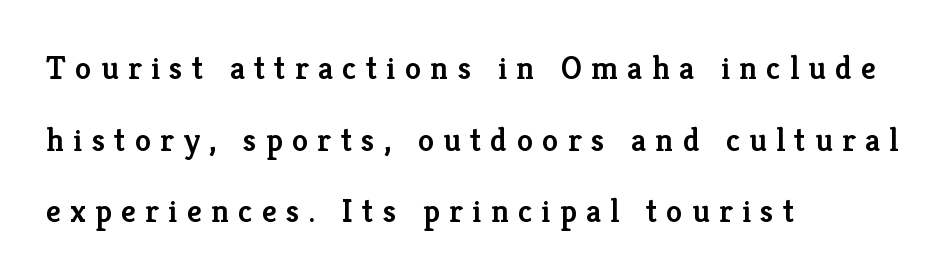
The font family rendered here belongs to the serif group. The strokes are fattened partway — semibold, not bold. Leading is clearly above the norm, producing a sparse column. Underline: absent. Is there any slant? The stems are plumb. The typesetter chose a ragged-right arrangement here.
